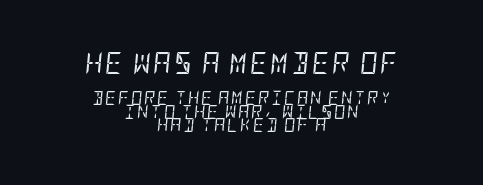
The image shows 22 px text type, italic (leaning right); set centered, tight line spacing (0.97x), not underlined; the first (top) block is 1.57x larger.
